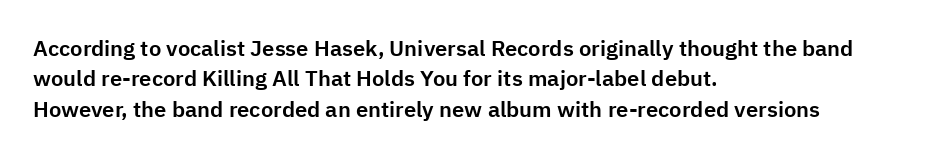
Q: Is the text italic (slanted)? A: No, it is upright.
Q: Is the text underlined? A: No.
Q: How is the paragraph aligned? A: Left-aligned.
Q: Is the spacing between letters normal or unusually wide? A: Normal.
Q: Is the spacing between lines tight, normal or loose? A: Normal.
